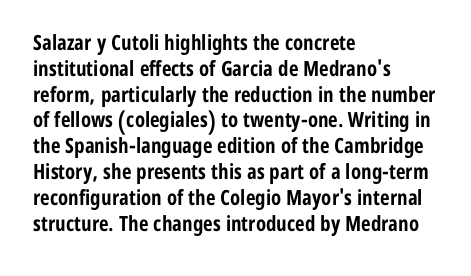
Q: Is the text bold? A: Yes.
Q: Is the text italic (slanted)? A: No, it is upright.
Q: Is the text underlined? A: No.
Q: How is the paragraph aligned? A: Left-aligned.
Q: Is the spacing between letters normal or unusually wide? A: Normal.
